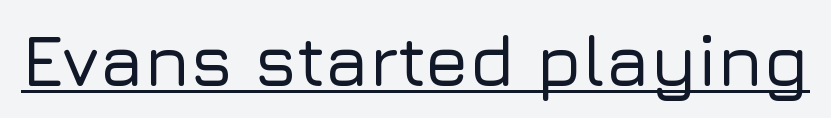
Q: Is the text italic (slanted)? A: No, it is upright.
Q: Is the typeface a serif or a sans-serif typeface? A: Sans-serif.
Q: Is the text underlined? A: Yes.
Q: Is the spacing between letters normal or unusually wide? A: Normal.
Q: Width (condensed, normal, or wide)? A: Normal.
Q: Stroke contrast? A: Low.
Q: x-height? A: Medium.
Q: Monospaced? A: No.
